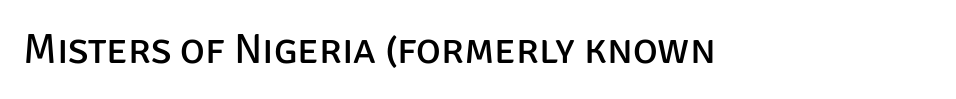
The image shows 42 px regular-weight sans-serif type, upright; set normal letter spacing, not underlined; low stroke contrast and a large x-height.
